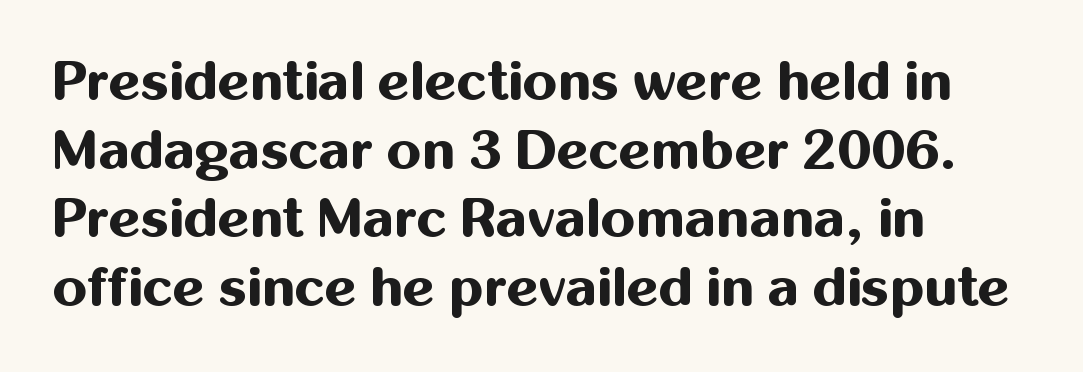
Where is the straight margin? On the left. Does the leading feel generous? No, just average. These lines are rendered in a variable-pitch font. The rendering uses a bold face; every stroke is thick and dark. The specimen omits any rule beneath the text block's lines.
